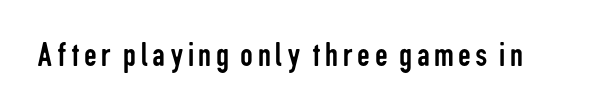
The image shows 36 px regular-weight, condensed sans-serif type, upright; set not underlined; low stroke contrast and a medium x-height.
